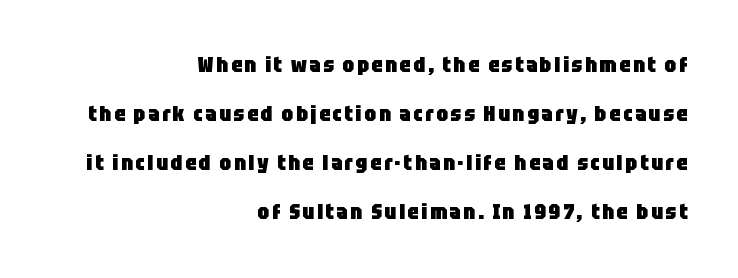
Q: Is the text bold? A: Yes.
Q: Is the text italic (slanted)? A: No, it is upright.
Q: Is the text underlined? A: No.
Q: How is the paragraph aligned? A: Right-aligned.
Q: Is the spacing between lines tight, normal or loose? A: Loose.
